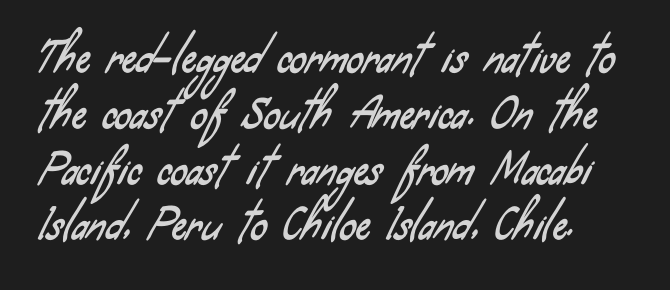
Q: Is the typeface a serif or a sans-serif typeface? A: Sans-serif.
Q: Is the text underlined? A: No.
Q: Is the spacing between letters normal or unusually wide? A: Normal.
Q: Is the spacing between lines tight, normal or loose? A: Normal.
Q: Width (condensed, normal, or wide)? A: Condensed.
Q: Stroke contrast? A: Low.
Q: x-height? A: Small.
Q: Monospaced? A: No.
